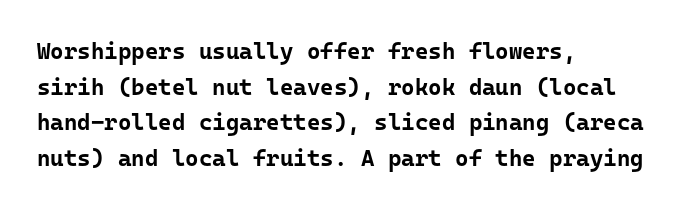
Is the block centered? No — it sits flush against the left margin. A full-strength bold gives these letters their thick strokes. The zone under the glyphs is completely vacant. This sample uses an upright cut, with every glyph sitting square on the baseline. The passage shown has conventional tracking throughout. The line-height multiplier appears to be the usual default.
